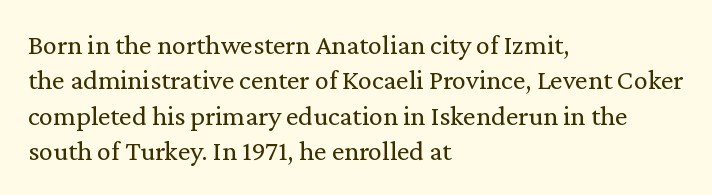
Q: Is the text bold? A: No.
Q: Is the text italic (slanted)? A: No, it is upright.
Q: Is the typeface a serif or a sans-serif typeface? A: Serif.
Q: Is the text underlined? A: No.
Q: How is the paragraph aligned? A: Left-aligned.
Q: Is the spacing between letters normal or unusually wide? A: Normal.
Q: Is the spacing between lines tight, normal or loose? A: Normal.
Q: Width (condensed, normal, or wide)? A: Normal.
Q: Stroke contrast? A: Low.
Q: x-height? A: Medium.
Q: Monospaced? A: No.
